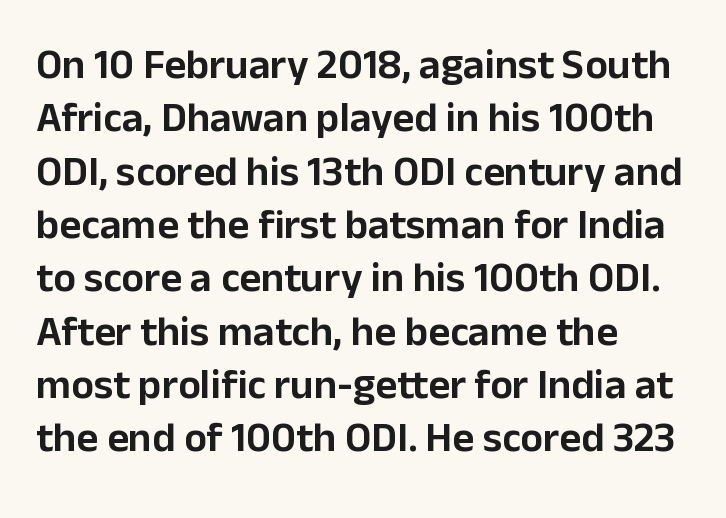
The designer left line spacing at the default. Letter spacing: default. Quick note: underline off. Notice how the stems are strictly vertical — no italics here. The passage shown is typed in a proportional face where columns would drift. The passage shown is typeset with a sans-serif family.
